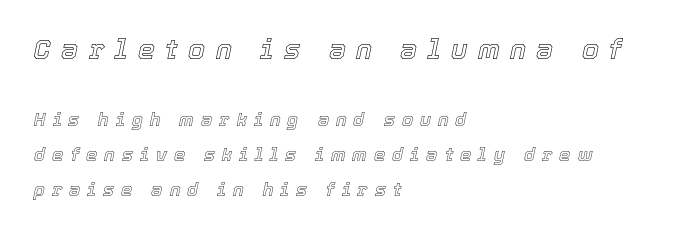
A bare baseline throughout the passage. How are the letters spaced? Widely, with obvious added tracking. The first block has been scaled up relative to the second. Regarding leading, the lines here are spaced well apart.
